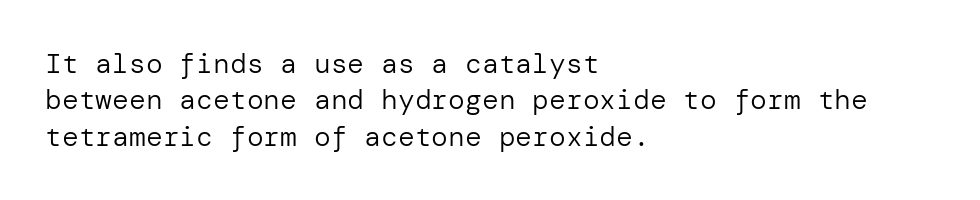
Q: Is the text bold? A: No.
Q: Is the text italic (slanted)? A: No, it is upright.
Q: Is the typeface a serif or a sans-serif typeface? A: Sans-serif.
Q: Is the text underlined? A: No.
Q: How is the paragraph aligned? A: Left-aligned.
Q: Is the spacing between letters normal or unusually wide? A: Normal.
Q: Is the spacing between lines tight, normal or loose? A: Normal.
Q: Width (condensed, normal, or wide)? A: Normal.
Q: Stroke contrast? A: Low.
Q: x-height? A: Medium.
